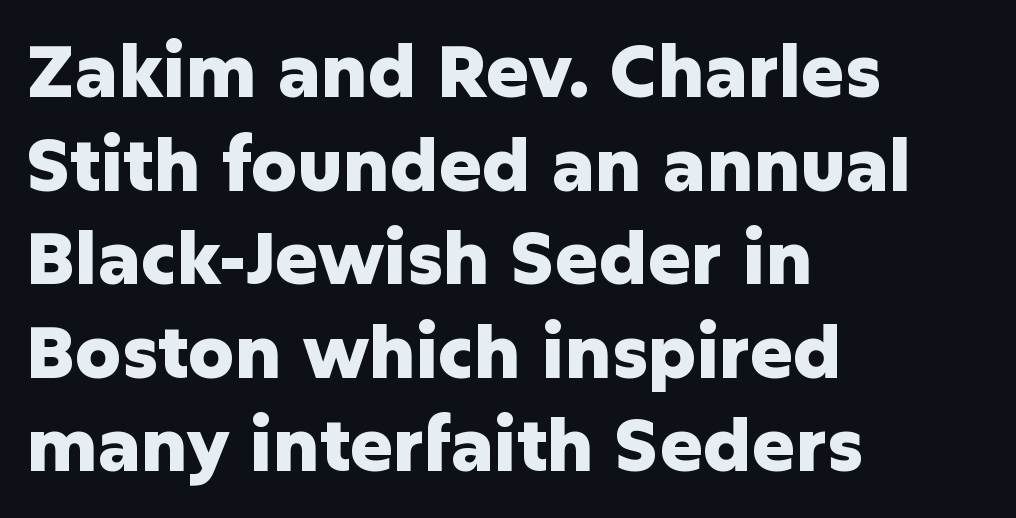
{"serif": "no", "italic": "no", "bold": "yes", "weight": "heavy", "width": "normal", "stroke_contrast": "low", "x_height": "medium", "monospaced": "no", "underline": "no", "align": "left", "line_spacing": "normal", "line_spacing_ratio": 1.3, "letter_spacing": "normal", "letter_spacing_em": 0.0, "glyph_px": 72}
